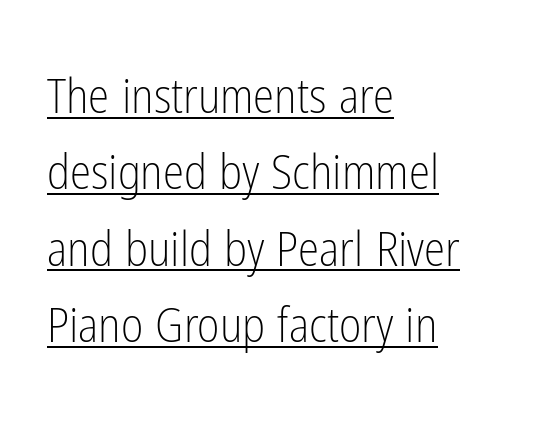
{"serif": "no", "italic": "no", "bold": "no", "weight": "light", "width": "condensed", "stroke_contrast": "low", "x_height": "medium", "monospaced": "no", "underline": "yes", "align": "left", "line_spacing": "normal", "line_spacing_ratio": 1.59, "letter_spacing": "normal", "letter_spacing_em": 0.0, "glyph_px": 48}
